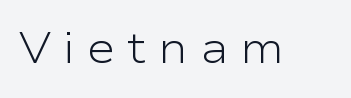
You could not count columns in this text — the font is proportionally spaced. The area under the type is left untouched. Someone cranked the tracking dial way up on this one. This is the regular roman posture of the typeface. I'd call this a sans setting — the letters go barefoot.
